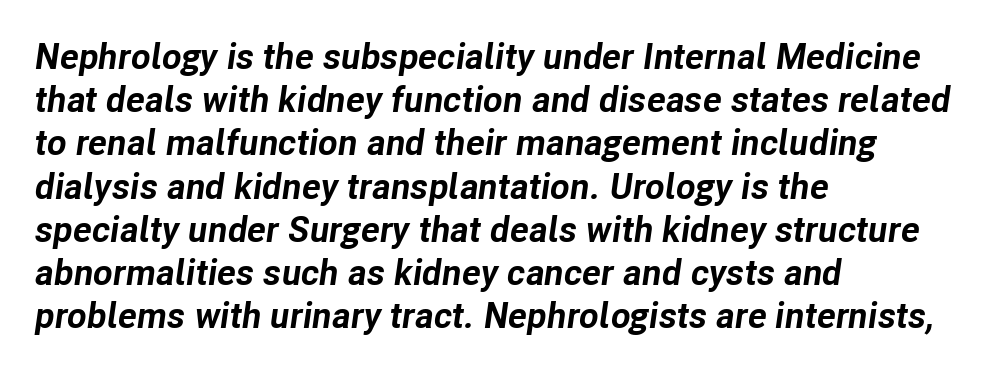
Q: Is the text bold? A: Yes.
Q: Is the text italic (slanted)? A: Yes, it leans right by about 8 degrees.
Q: Is the text underlined? A: No.
Q: How is the paragraph aligned? A: Left-aligned.
Q: Is the spacing between letters normal or unusually wide? A: Normal.
Q: Width (condensed, normal, or wide)? A: Normal.
Q: Stroke contrast? A: Low.
Q: x-height? A: Medium.
Q: Monospaced? A: No.
